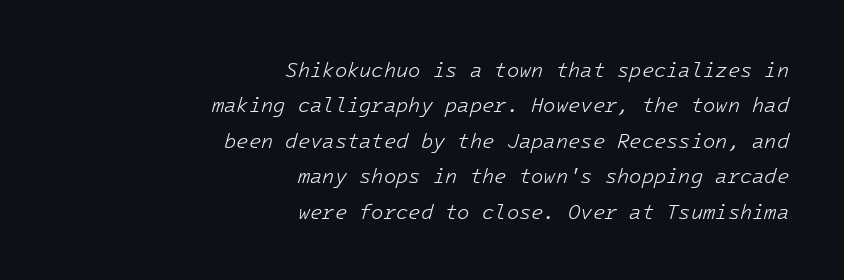
Vertical stems look standard width or narrower in stroke. Posture: slanted. The passage shown is not underscored anywhere. Tracking value appears to be zero — textbook default spacing. Short and long lines alike share a common ending point at right.
